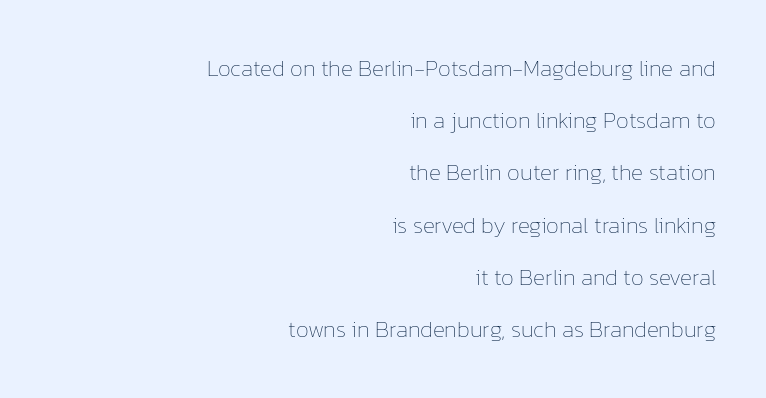
Casual observation: everything's shoved over to the right. Check under the words: just untouched page. Unbolded letterforms with no extra heft. Summary of vertical rhythm: relaxed, with wide interline spacing.
